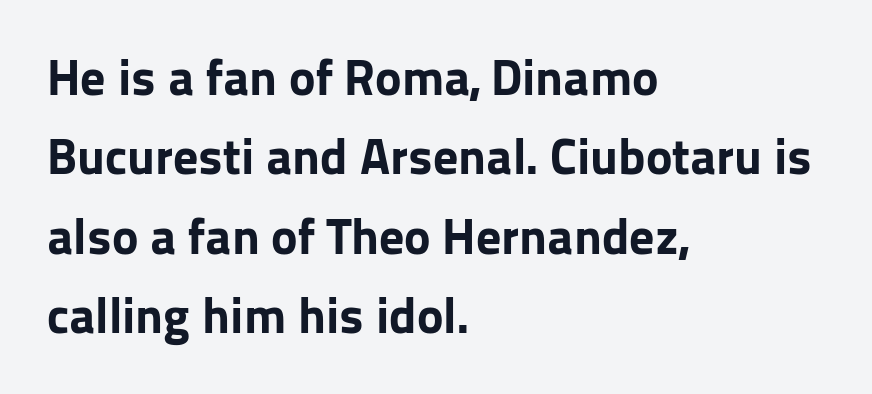
Q: Is the text bold? A: Yes.
Q: Is the text italic (slanted)? A: No, it is upright.
Q: Is the typeface a serif or a sans-serif typeface? A: Sans-serif.
Q: Is the text underlined? A: No.
Q: How is the paragraph aligned? A: Left-aligned.
Q: Is the spacing between letters normal or unusually wide? A: Normal.
Q: Is the spacing between lines tight, normal or loose? A: Normal.
Q: Width (condensed, normal, or wide)? A: Normal.
Q: Stroke contrast? A: Low.
Q: x-height? A: Medium.
Q: Monospaced? A: No.
